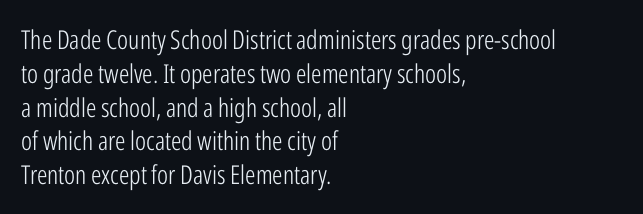
Descenders are the only things crossing below the line. Vertical strokes here are truly vertical. Compared with typical paragraphs, the rows here are spaced about the same. The setting favours the left margin, as ordinary paragraphs usually do.
